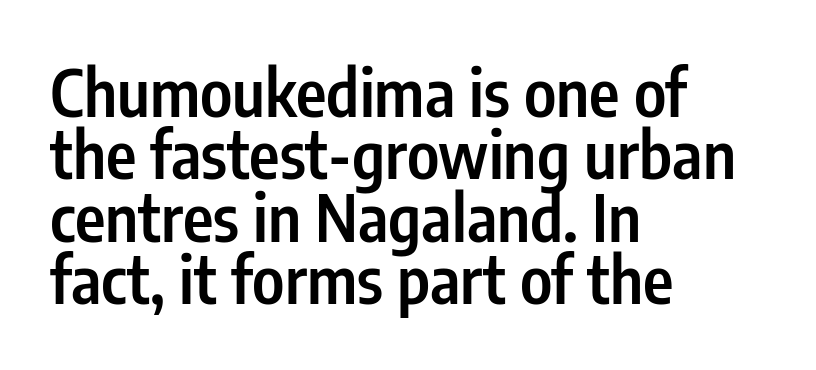
{"serif": "no", "italic": "no", "bold": "semi", "weight": "semibold", "width": "condensed", "stroke_contrast": "low", "x_height": "medium", "monospaced": "no", "underline": "no", "align": "left", "line_spacing": "tight", "line_spacing_ratio": 0.96, "letter_spacing": "normal", "letter_spacing_em": 0.0, "glyph_px": 65}
